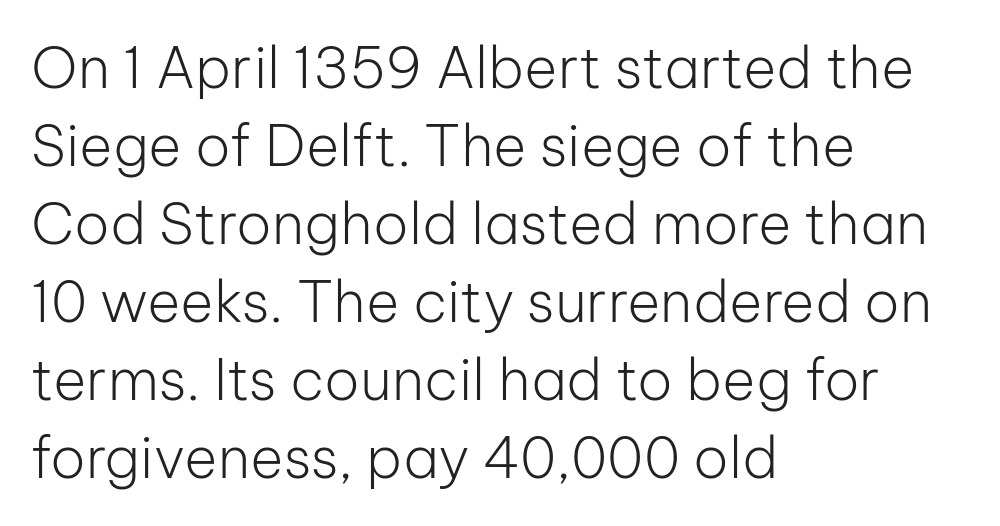
What stands out about the letter spacing? Nothing — it is the standard amount. Anything drawn beneath the words? Only blank space. The space between consecutive lines is moderate. Ink coverage per letter is moderate at most. The rendering uses natural spacing where letterforms have individual widths.
